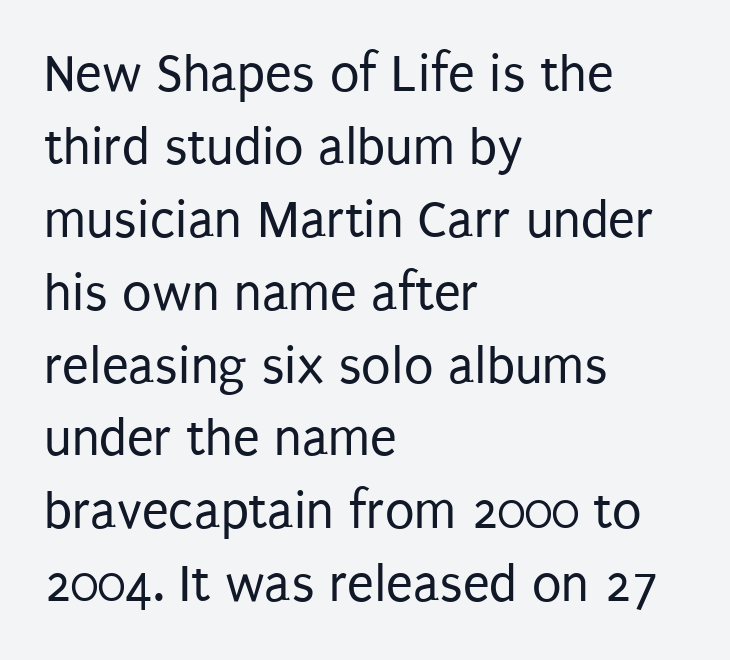
Do the characters align in a grid? No, the font is proportional. A classic flush-left, rag-right setting is used for this passage. The letters carry no serifs — their stems end cleanly without finishing strokes. The baseline area is clear.
